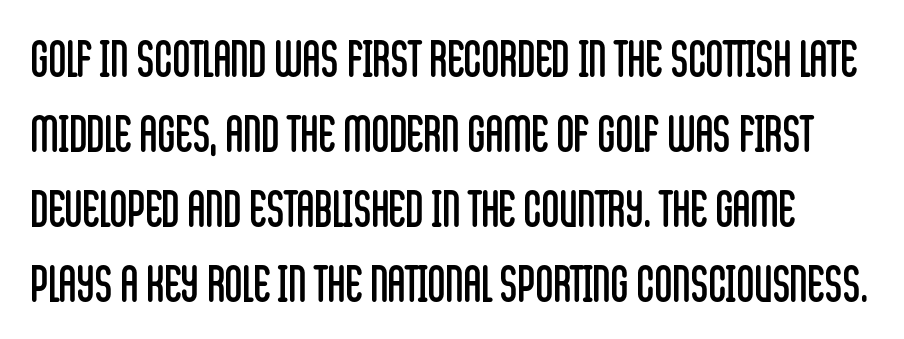
This rendering features lettering with no underline. Leading: standard. Do the characters align in a grid? No, the font is proportional. You could call the tracking neutral — neither tight nor loose. Serifs: no, the terminals of the letterforms are clean.
